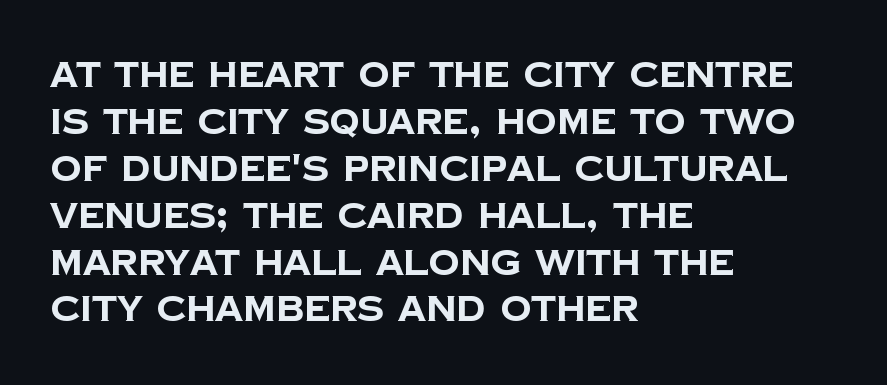
Serifs: no, the terminals of the letterforms are clean. The passage shown is typed in a proportional face where columns would drift. Characters follow at the spacing the type designer built in. Letters rest on an invisible, unmarked baseline. Chunky letters — that's bold for sure.
